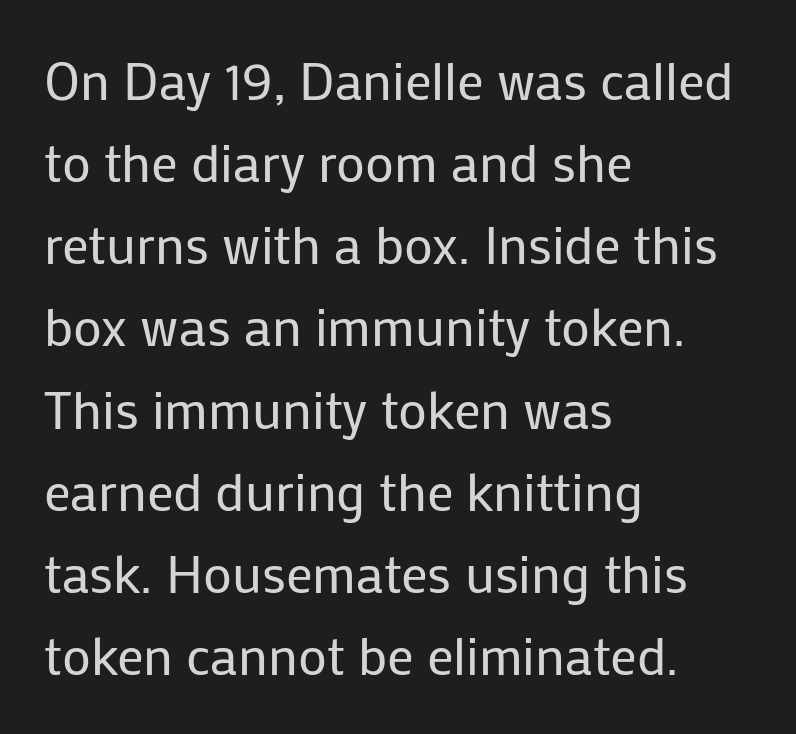
Tracking value appears to be zero — textbook default spacing. The passage shown is not underscored anywhere. Regarding serifs, this sample does without them. Line beginnings align vertically; line endings do not. The face looks like a standard text weight, possibly lighter.
